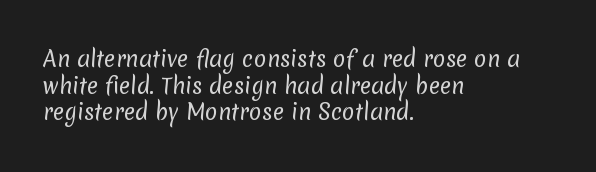
{"bold": "no", "underline": "no", "align": "left", "line_spacing": "normal", "line_spacing_ratio": 1.27, "letter_spacing": "normal", "letter_spacing_em": 0.0, "glyph_px": 21}
